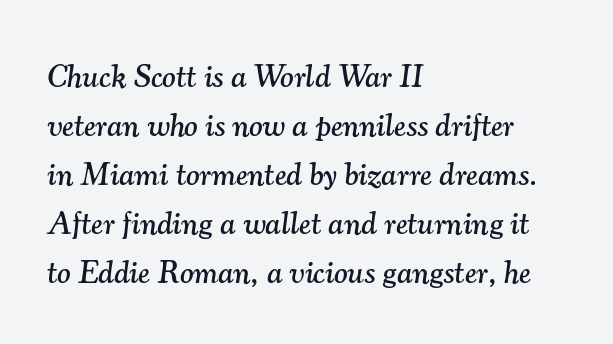
Q: Is the text italic (slanted)? A: Yes, it leans right by about 7 degrees.
Q: Is the typeface a serif or a sans-serif typeface? A: Serif.
Q: Is the text underlined? A: No.
Q: How is the paragraph aligned? A: Left-aligned.
Q: Is the spacing between letters normal or unusually wide? A: Normal.
Q: Is the spacing between lines tight, normal or loose? A: Normal.
Q: Width (condensed, normal, or wide)? A: Normal.
Q: Stroke contrast? A: Medium.
Q: x-height? A: Small.
Q: Monospaced? A: No.
